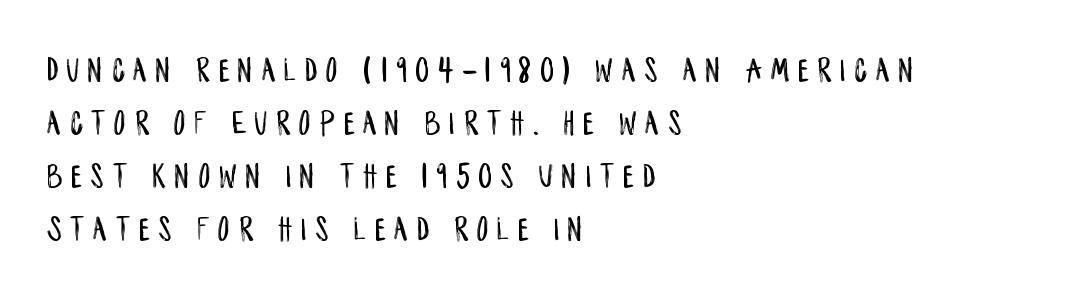
Q: Is the text italic (slanted)? A: No, it is upright.
Q: Is the typeface a serif or a sans-serif typeface? A: Sans-serif.
Q: Is the text underlined? A: No.
Q: How is the paragraph aligned? A: Left-aligned.
Q: Is the spacing between letters normal or unusually wide? A: Unusually wide.
Q: Is the spacing between lines tight, normal or loose? A: Normal.
Q: Width (condensed, normal, or wide)? A: Condensed.
Q: Stroke contrast? A: Low.
Q: x-height? A: Large.
Q: Monospaced? A: No.
